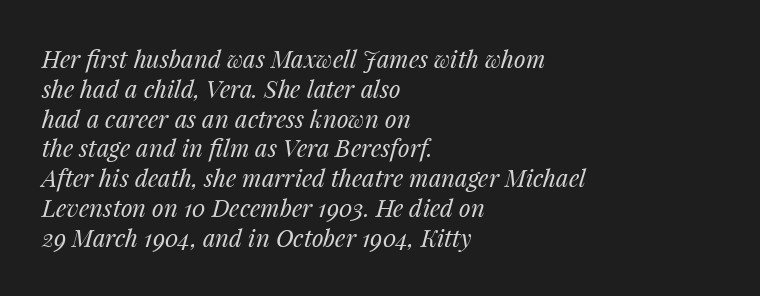
The image shows 24 px text type, italic (leaning right); set left-aligned, line spacing 1.24x, normal letter spacing, not underlined.
